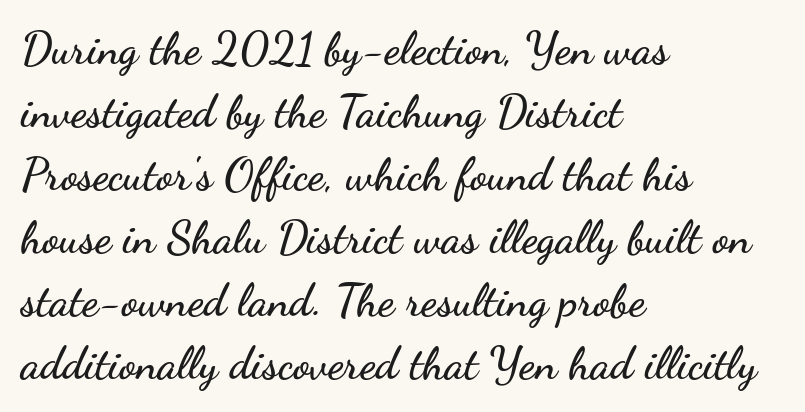
The image shows 45 px wide sans-serif type; set left-aligned, normal line spacing (1.4x), normal letter spacing, not underlined; low stroke contrast and a small x-height.
